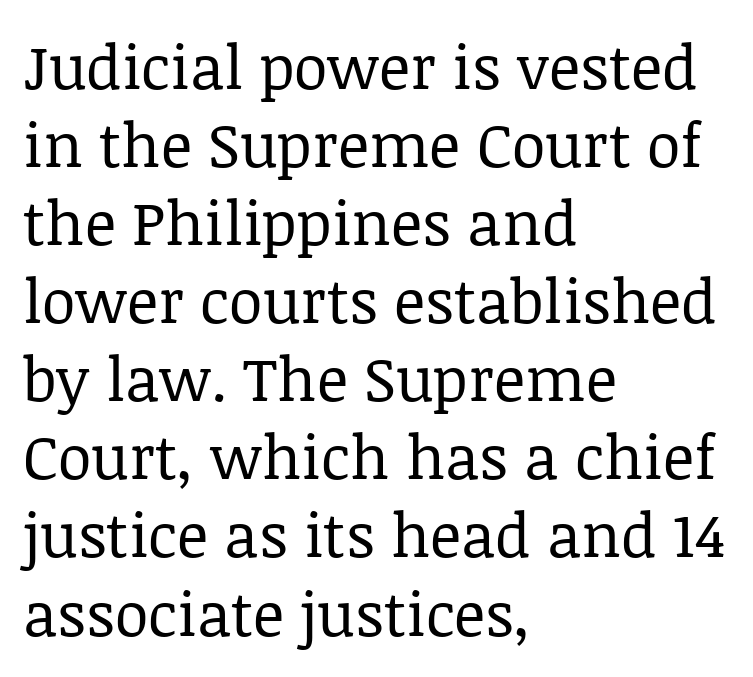
Q: Is the text bold? A: No.
Q: Is the text italic (slanted)? A: No, it is upright.
Q: Is the typeface a serif or a sans-serif typeface? A: Serif.
Q: Is the text underlined? A: No.
Q: How is the paragraph aligned? A: Left-aligned.
Q: Is the spacing between letters normal or unusually wide? A: Normal.
Q: Is the spacing between lines tight, normal or loose? A: Normal.
Q: Width (condensed, normal, or wide)? A: Normal.
Q: Stroke contrast? A: Low.
Q: x-height? A: Large.
Q: Monospaced? A: No.
